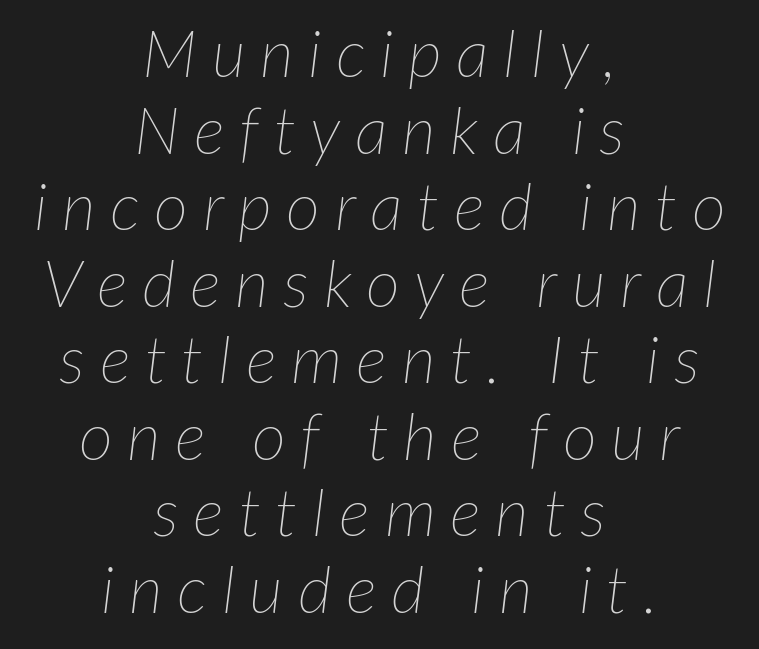
The image shows 66 px thin type, italic (leaning right); set centered, line spacing 1.16x, unusually wide letter spacing (+0.22 em), not underlined; low stroke contrast and a medium x-height.
